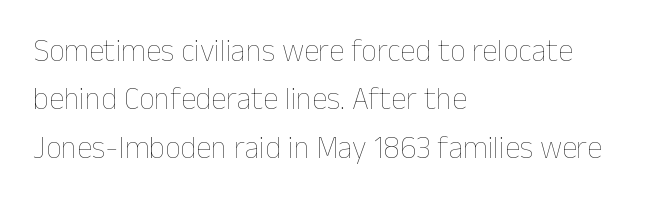
{"italic": "no", "bold": "no", "weight": "thin", "width": "normal", "stroke_contrast": "low", "x_height": "medium", "monospaced": "no", "underline": "no", "align": "left", "line_spacing": "normal", "line_spacing_ratio": 1.56, "letter_spacing": "normal", "letter_spacing_em": 0.0, "glyph_px": 31}
